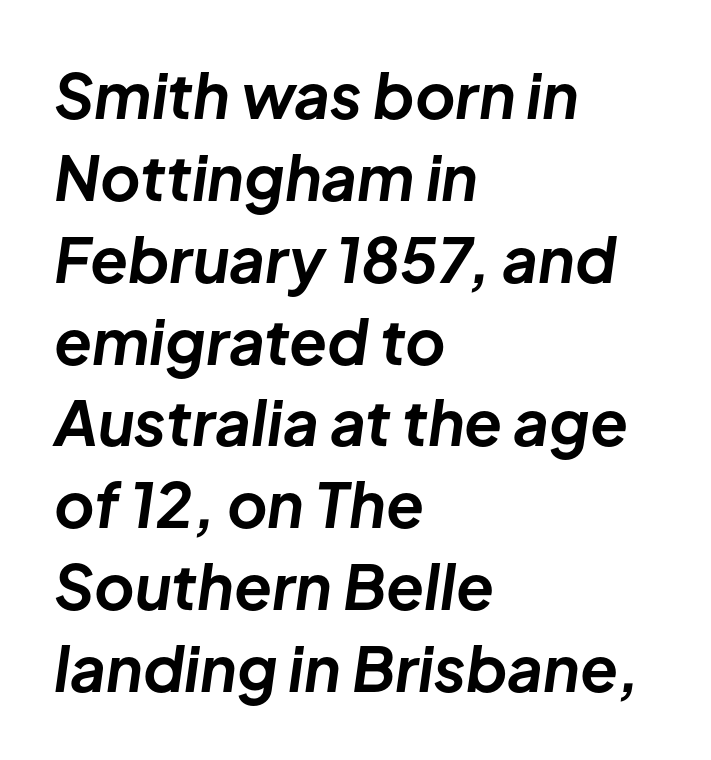
Q: Is the text bold? A: Yes.
Q: Is the text italic (slanted)? A: Yes, it leans right by about 8 degrees.
Q: Is the text underlined? A: No.
Q: How is the paragraph aligned? A: Left-aligned.
Q: Is the spacing between letters normal or unusually wide? A: Normal.
Q: Is the spacing between lines tight, normal or loose? A: Normal.
Q: Width (condensed, normal, or wide)? A: Normal.
Q: Stroke contrast? A: Low.
Q: x-height? A: Medium.
Q: Monospaced? A: No.
